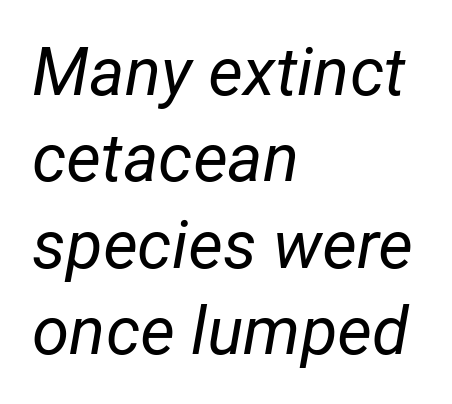
{"italic": "yes", "lean": "right", "slant_degrees": 12, "bold": "no", "weight": "regular", "width": "normal", "stroke_contrast": "low", "x_height": "medium", "monospaced": "no", "underline": "no", "align": "left", "line_spacing": "normal", "line_spacing_ratio": 1.29, "letter_spacing": "normal", "letter_spacing_em": 0.0, "glyph_px": 67}
